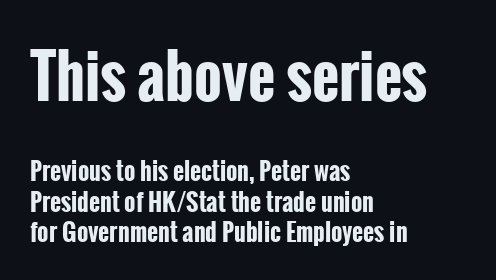
Q: Is the text bold? A: Yes.
Q: Is the text italic (slanted)? A: No, it is upright.
Q: Is the typeface a serif or a sans-serif typeface? A: Sans-serif.
Q: Is the text underlined? A: No.
Q: How is the paragraph aligned? A: Left-aligned.
Q: Is the spacing between letters normal or unusually wide? A: Normal.
Q: Is the spacing between lines tight, normal or loose? A: Normal.
Q: Which block of text is set in a larger size, the first (top) or the second (bottom)? A: The first (top) one.
Q: Width (condensed, normal, or wide)? A: Condensed.
Q: Stroke contrast? A: Low.
Q: x-height? A: Medium.
Q: Monospaced? A: No.
